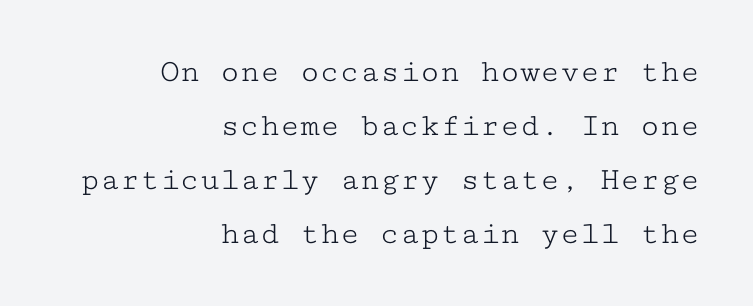
{"serif": "yes", "italic": "no", "bold": "no", "weight": "light", "width": "wide", "stroke_contrast": "low", "x_height": "medium", "monospaced": "yes", "underline": "no", "align": "right", "line_spacing": "normal", "line_spacing_ratio": 1.64, "letter_spacing": "normal", "letter_spacing_em": 0.0, "glyph_px": 33}
